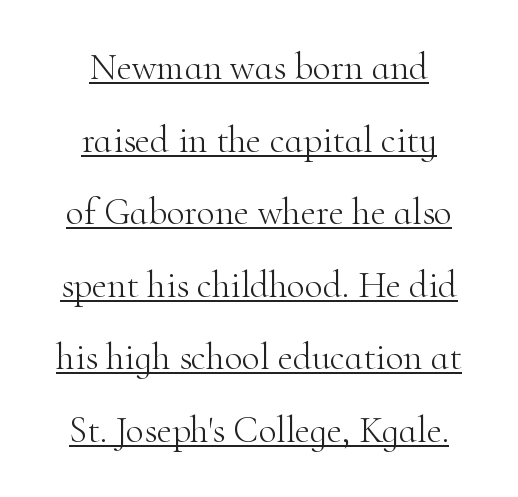
{"serif": "yes", "italic": "no", "bold": "no", "weight": "light", "width": "normal", "stroke_contrast": "high", "x_height": "small", "monospaced": "no", "underline": "yes", "align": "center", "line_spacing": "loose", "line_spacing_ratio": 1.96, "letter_spacing": "normal", "letter_spacing_em": 0.0, "glyph_px": 37}
